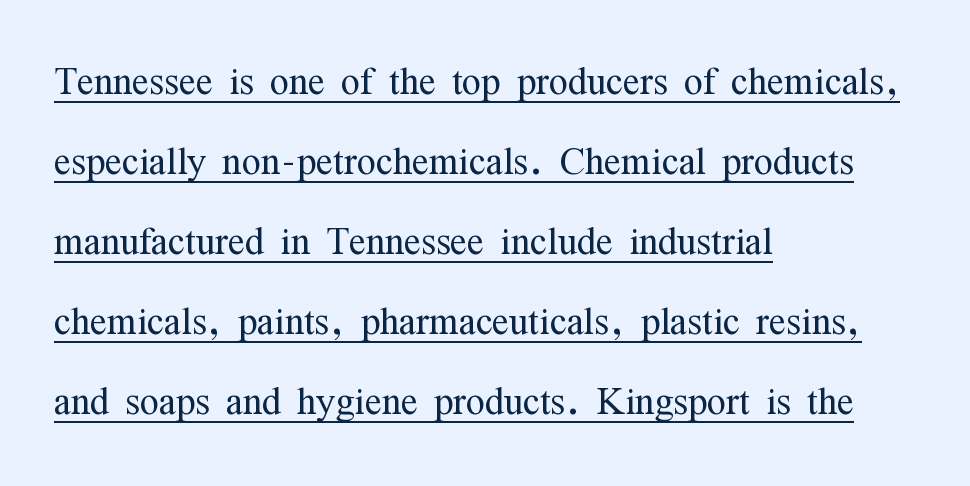
The image shows 50 px light, condensed serif type, upright; set left-aligned, normal line spacing (1.6x), normal letter spacing, underlined; medium stroke contrast and a medium x-height.
